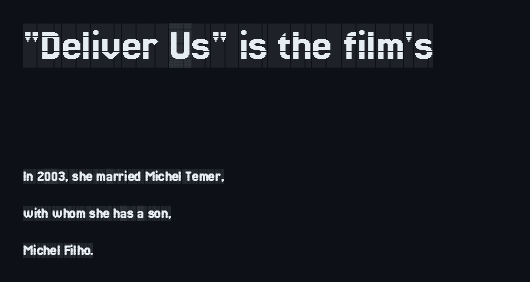
Q: Is the text italic (slanted)? A: No, it is upright.
Q: Is the typeface a serif or a sans-serif typeface? A: Serif.
Q: Is the text underlined? A: No.
Q: How is the paragraph aligned? A: Left-aligned.
Q: Is the spacing between letters normal or unusually wide? A: Normal.
Q: Is the spacing between lines tight, normal or loose? A: Loose.
Q: Which block of text is set in a larger size, the first (top) or the second (bottom)? A: The first (top) one.
Q: Width (condensed, normal, or wide)? A: Condensed.
Q: x-height? A: Large.
Q: Monospaced? A: No.
